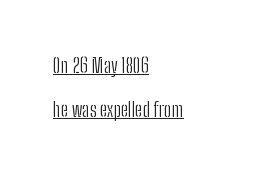
Q: Is the text bold? A: No.
Q: Is the text italic (slanted)? A: No, it is upright.
Q: Is the text underlined? A: Yes.
Q: How is the paragraph aligned? A: Left-aligned.
Q: Is the spacing between letters normal or unusually wide? A: Normal.
Q: Is the spacing between lines tight, normal or loose? A: Loose.
